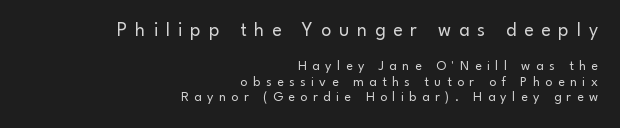
Q: Is the text bold? A: No.
Q: Is the text italic (slanted)? A: No, it is upright.
Q: Is the text underlined? A: No.
Q: How is the paragraph aligned? A: Right-aligned.
Q: Is the spacing between letters normal or unusually wide? A: Unusually wide.
Q: Is the spacing between lines tight, normal or loose? A: Tight.
Q: Which block of text is set in a larger size, the first (top) or the second (bottom)? A: The first (top) one.
